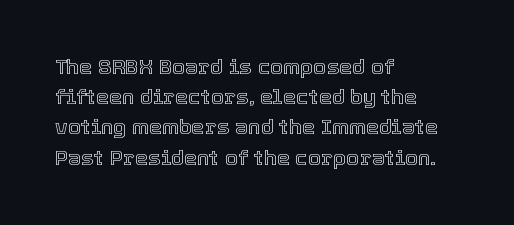
Q: Is the text italic (slanted)? A: No, it is upright.
Q: Is the text underlined? A: No.
Q: How is the paragraph aligned? A: Left-aligned.
Q: Is the spacing between letters normal or unusually wide? A: Normal.
Q: Is the spacing between lines tight, normal or loose? A: Normal.
